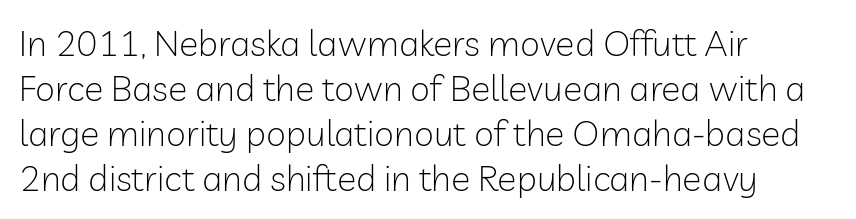
The image shows 36 px light sans-serif type, upright; set left-aligned, normal line spacing (1.25x), normal letter spacing, not underlined; low stroke contrast and a medium x-height.
